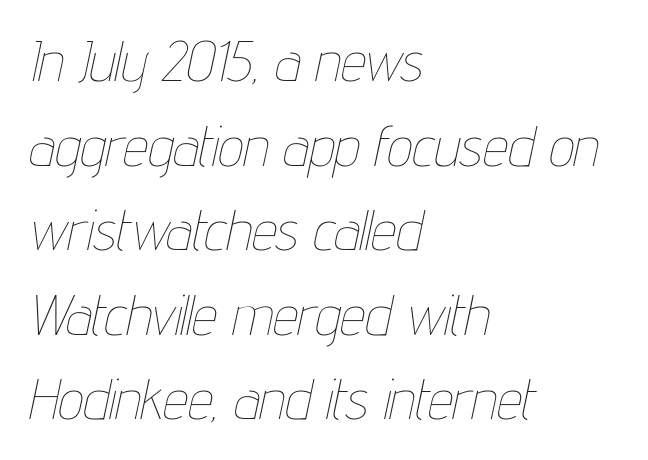
The rendering uses natural spacing where letterforms have individual widths. The letterforms sit at book weight or below. Is the block centered? No — it sits flush against the left margin. The typography opts for an oblique posture over an upright one.
